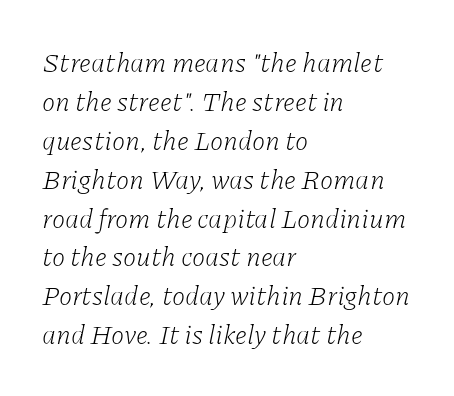
{"italic": "yes", "lean": "right", "slant_degrees": 11, "bold": "no", "underline": "no", "align": "left", "line_spacing": "normal", "line_spacing_ratio": 1.44, "letter_spacing": "normal", "letter_spacing_em": 0.0, "glyph_px": 27}
